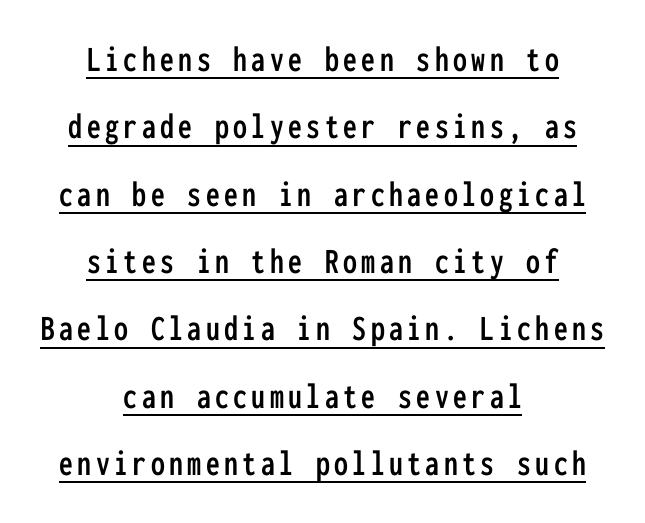
The image shows 37 px condensed sans-serif type, upright, monospaced; set centered, line spacing 1.82x, underlined; low stroke contrast and a medium x-height.
